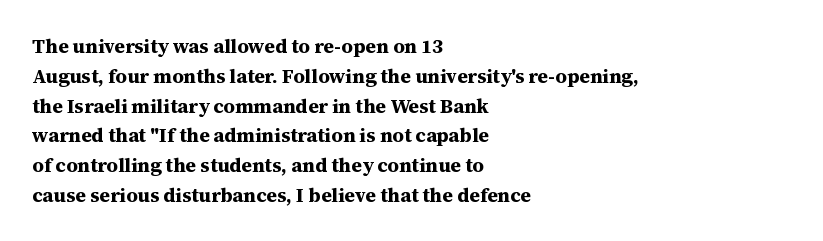
{"italic": "no", "bold": "yes", "underline": "no", "align": "left", "line_spacing": "normal", "line_spacing_ratio": 1.49, "letter_spacing": "normal", "letter_spacing_em": 0.0, "glyph_px": 20}
